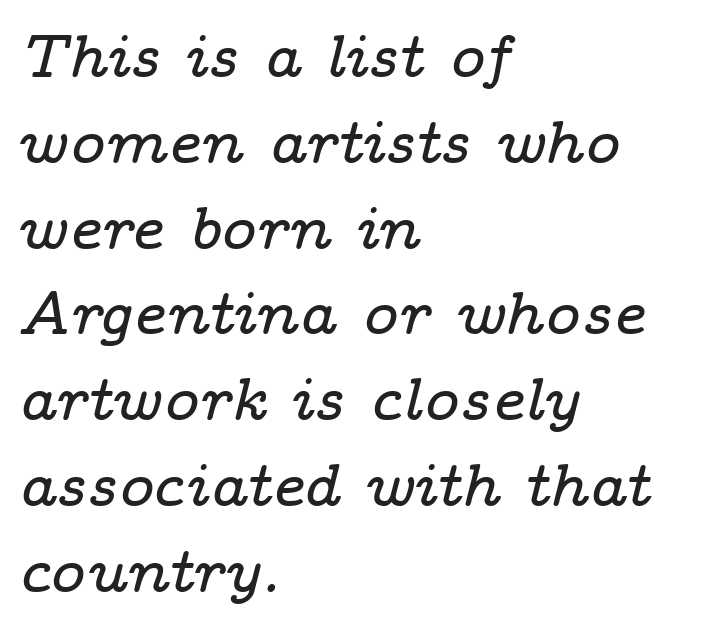
Q: Is the text italic (slanted)? A: Yes, it leans right by about 14 degrees.
Q: Is the typeface a serif or a sans-serif typeface? A: Serif.
Q: Is the text underlined? A: No.
Q: How is the paragraph aligned? A: Left-aligned.
Q: Is the spacing between letters normal or unusually wide? A: Normal.
Q: Is the spacing between lines tight, normal or loose? A: Normal.
Q: Width (condensed, normal, or wide)? A: Wide.
Q: Stroke contrast? A: Low.
Q: x-height? A: Medium.
Q: Monospaced? A: No.
